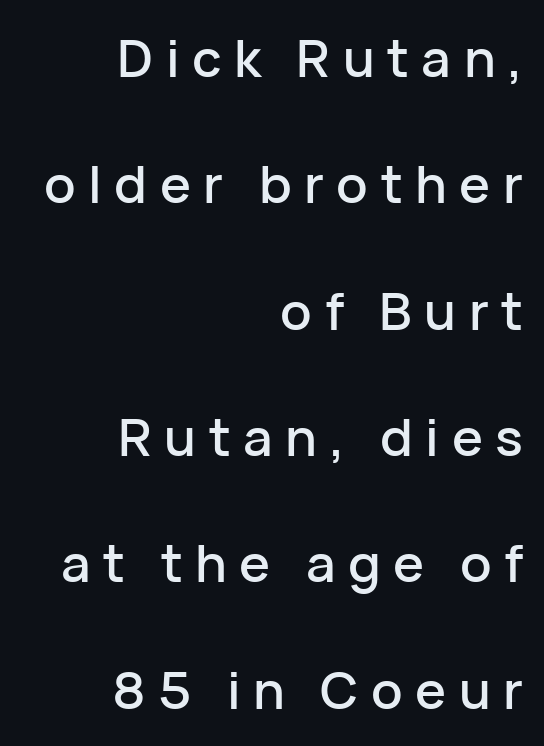
{"serif": "no", "italic": "no", "width": "normal", "stroke_contrast": "low", "x_height": "medium", "monospaced": "no", "underline": "no", "align": "right", "line_spacing": "loose", "line_spacing_ratio": 2.43, "letter_spacing": "wide", "letter_spacing_em": 0.24, "glyph_px": 52}
